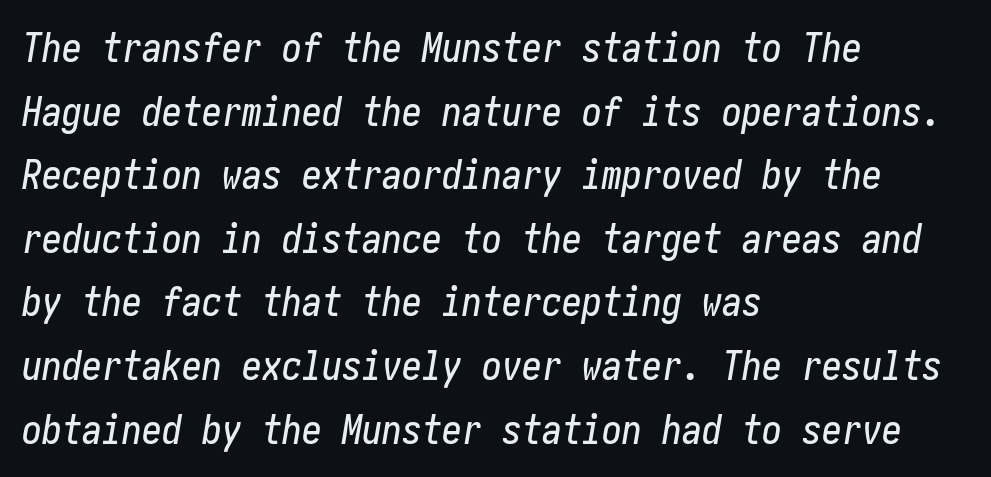
{"italic": "yes", "lean": "right", "slant_degrees": 10, "width": "condensed", "stroke_contrast": "low", "x_height": "medium", "underline": "no", "align": "left", "line_spacing": "normal", "line_spacing_ratio": 1.59, "letter_spacing": "normal", "letter_spacing_em": 0.0, "glyph_px": 40}
